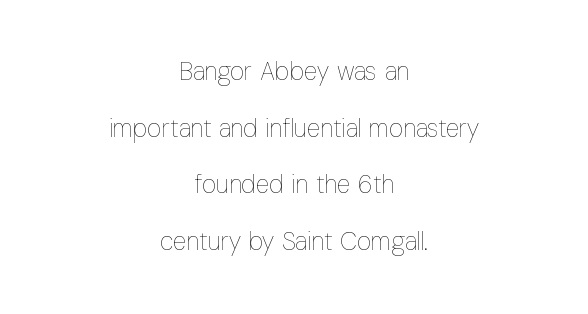
{"italic": "no", "bold": "no", "underline": "no", "align": "center", "line_spacing": "loose", "line_spacing_ratio": 2.27, "letter_spacing": "normal", "letter_spacing_em": 0.0, "glyph_px": 25}
